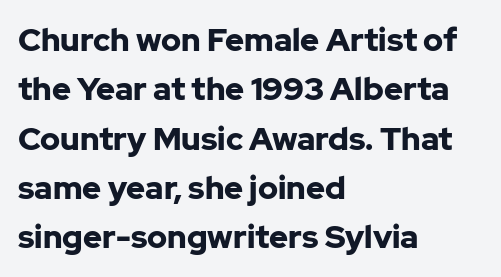
Q: Is the text bold? A: Yes.
Q: Is the text italic (slanted)? A: No, it is upright.
Q: Is the typeface a serif or a sans-serif typeface? A: Sans-serif.
Q: Is the text underlined? A: No.
Q: How is the paragraph aligned? A: Left-aligned.
Q: Is the spacing between letters normal or unusually wide? A: Normal.
Q: Is the spacing between lines tight, normal or loose? A: Normal.
Q: Width (condensed, normal, or wide)? A: Normal.
Q: Stroke contrast? A: Low.
Q: x-height? A: Medium.
Q: Monospaced? A: No.
